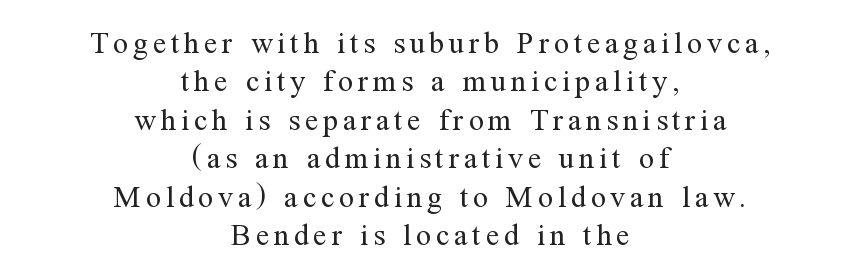
Q: Is the text bold? A: No.
Q: Is the text italic (slanted)? A: No, it is upright.
Q: Is the typeface a serif or a sans-serif typeface? A: Serif.
Q: Is the text underlined? A: No.
Q: How is the paragraph aligned? A: Centered.
Q: Is the spacing between lines tight, normal or loose? A: Normal.
Q: Width (condensed, normal, or wide)? A: Normal.
Q: Stroke contrast? A: Medium.
Q: x-height? A: Medium.
Q: Monospaced? A: No.
